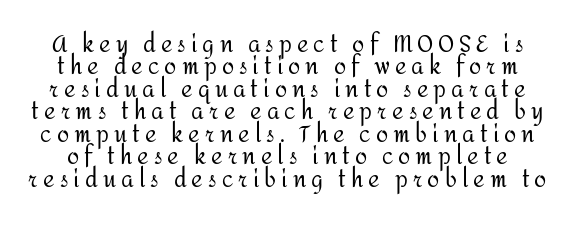
The image shows 22 px text type, upright; set tight line spacing (1.02x), unusually wide letter spacing (+0.23 em), not underlined.
